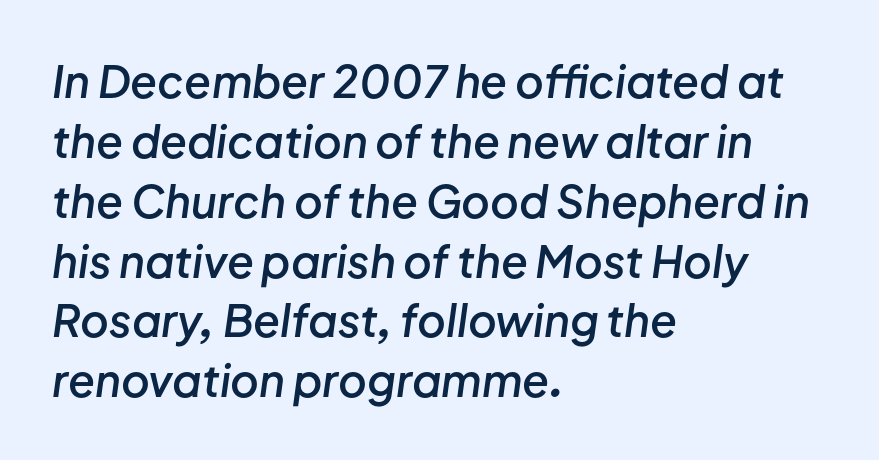
{"italic": "yes", "lean": "right", "slant_degrees": 8, "bold": "semi", "weight": "semibold", "width": "normal", "stroke_contrast": "low", "x_height": "medium", "monospaced": "no", "underline": "no", "align": "left", "line_spacing": "normal", "line_spacing_ratio": 1.36, "letter_spacing": "normal", "letter_spacing_em": 0.0, "glyph_px": 44}
